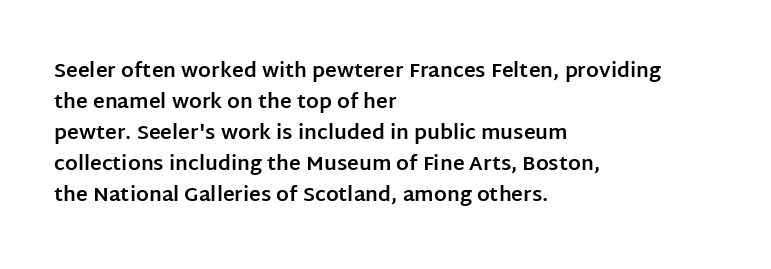
The image shows 20 px bold type, upright; set left-aligned, normal line spacing (1.55x), normal letter spacing, not underlined.
